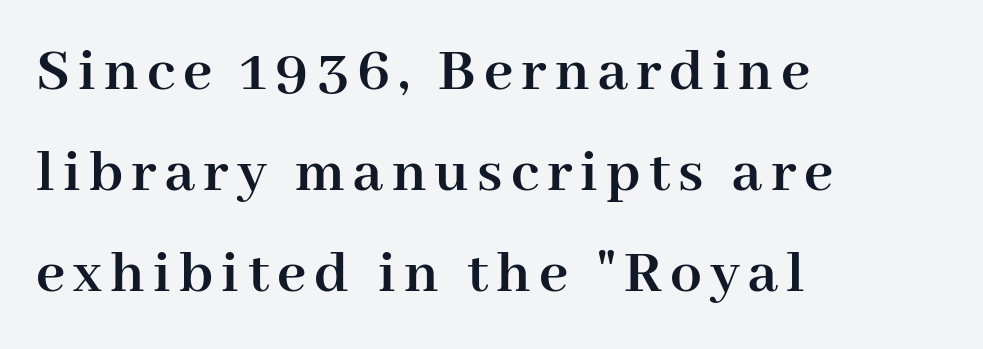
Q: Is the text bold? A: Yes.
Q: Is the text italic (slanted)? A: No, it is upright.
Q: Is the typeface a serif or a sans-serif typeface? A: Serif.
Q: Is the text underlined? A: No.
Q: How is the paragraph aligned? A: Left-aligned.
Q: Is the spacing between lines tight, normal or loose? A: Normal.
Q: Width (condensed, normal, or wide)? A: Normal.
Q: Stroke contrast? A: High.
Q: x-height? A: Medium.
Q: Monospaced? A: No.
